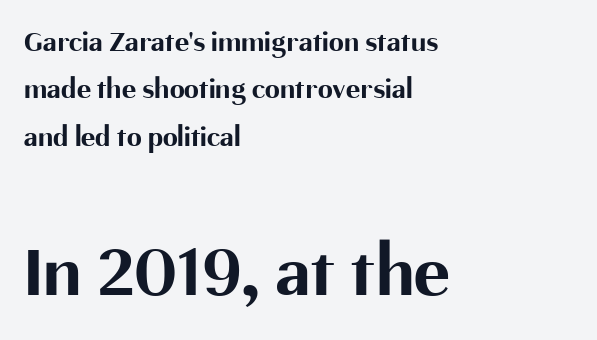
{"serif": "no", "italic": "no", "bold": "yes", "weight": "bold", "width": "normal", "stroke_contrast": "medium", "x_height": "medium", "monospaced": "no", "underline": "no", "align": "left", "line_spacing": "normal", "line_spacing_ratio": 1.58, "letter_spacing": "normal", "letter_spacing_em": 0.0, "larger_block": "second", "size_ratio": 2.53, "glyph_px": 76}
